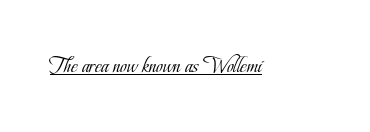
Q: Is the text bold? A: No.
Q: Is the text italic (slanted)? A: Yes.
Q: Is the text underlined? A: Yes.
Q: Is the spacing between letters normal or unusually wide? A: Normal.
